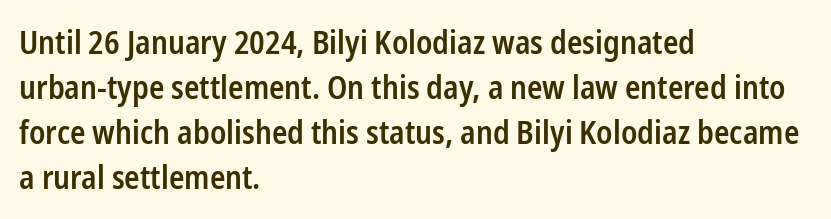
The image shows 32 px semibold, condensed sans-serif type, upright; set left-aligned, normal line spacing (1.41x), normal letter spacing, not underlined; low stroke contrast and a medium x-height.
